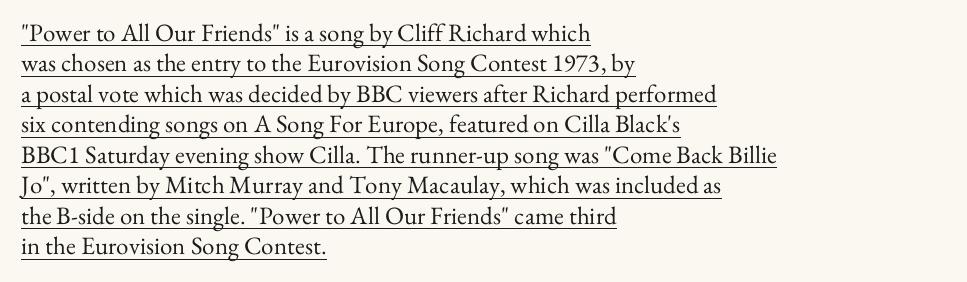
One-word summary of the alignment: left. The weight would be labelled regular, book, light, or lighter still. Decoration check: the copy is underlined. You could call the tracking neutral — neither tight nor loose. These lines were composed using upright roman letters.
